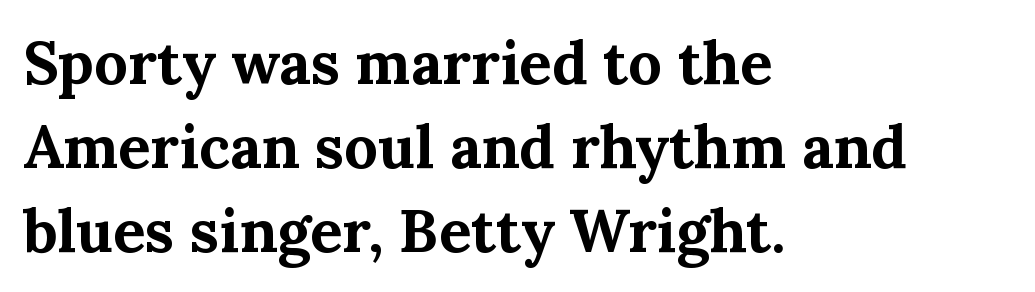
{"serif": "yes", "italic": "no", "bold": "yes", "weight": "bold", "width": "normal", "stroke_contrast": "medium", "x_height": "medium", "monospaced": "no", "underline": "no", "align": "left", "line_spacing": "normal", "line_spacing_ratio": 1.4, "letter_spacing": "normal", "letter_spacing_em": 0.0, "glyph_px": 60}
